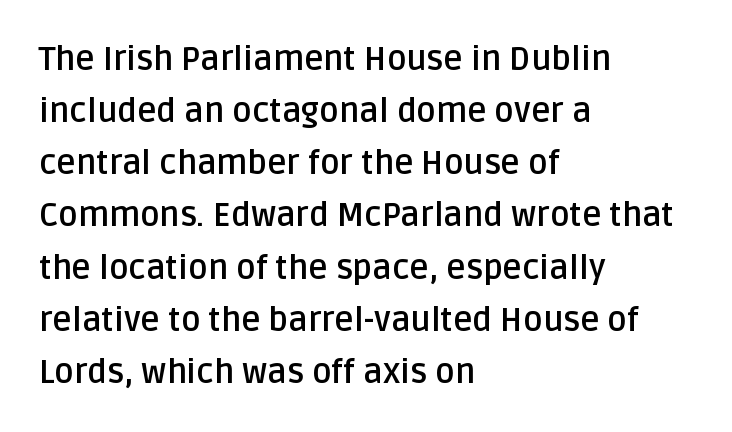
I'd call this a sans setting — the letters go barefoot. This rendering features lettering with no underline. Reading down the column, the eye jumps a familiar distance to each next line. Is this a fixed-width face? No — the glyphs have proportional, varying widths. Each word holds together tightly as a unit, with standard inter-letter gaps. Heavy, bold letterforms.
